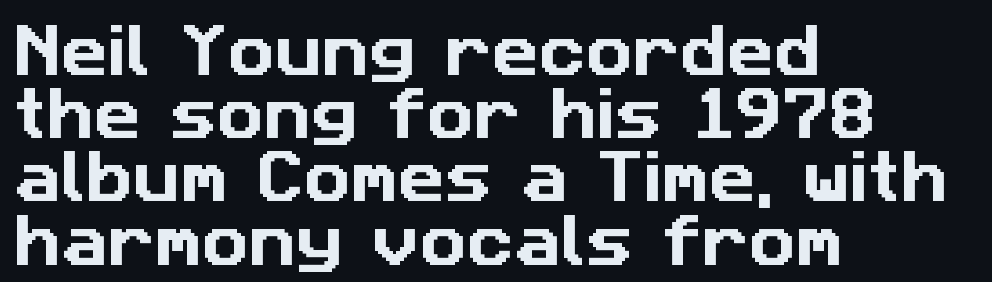
The image shows 58 px sans-serif type; set left-aligned, tight line spacing (1.09x), normal letter spacing, not underlined; low stroke contrast and a medium x-height.
